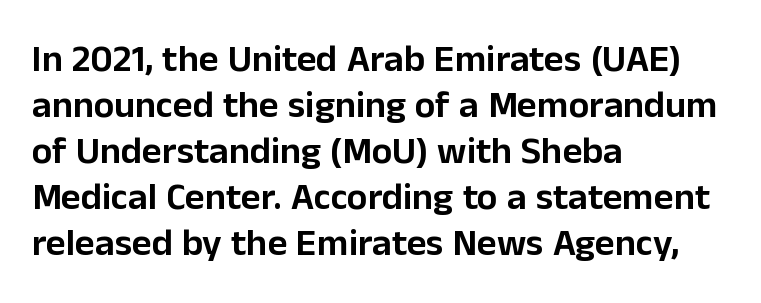
Q: Is the text italic (slanted)? A: No, it is upright.
Q: Is the typeface a serif or a sans-serif typeface? A: Sans-serif.
Q: Is the text underlined? A: No.
Q: How is the paragraph aligned? A: Left-aligned.
Q: Is the spacing between letters normal or unusually wide? A: Normal.
Q: Width (condensed, normal, or wide)? A: Normal.
Q: Stroke contrast? A: Low.
Q: x-height? A: Medium.
Q: Monospaced? A: No.
